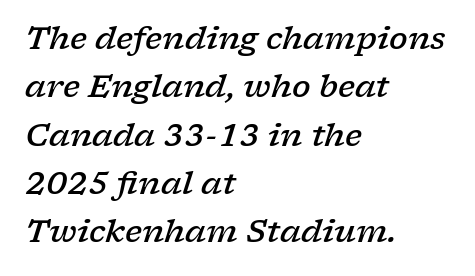
Q: Is the text bold? A: Semi-bold.
Q: Is the text italic (slanted)? A: Yes, it leans right by about 17 degrees.
Q: Is the typeface a serif or a sans-serif typeface? A: Serif.
Q: Is the text underlined? A: No.
Q: How is the paragraph aligned? A: Left-aligned.
Q: Is the spacing between letters normal or unusually wide? A: Normal.
Q: Is the spacing between lines tight, normal or loose? A: Normal.
Q: Width (condensed, normal, or wide)? A: Wide.
Q: Stroke contrast? A: Low.
Q: x-height? A: Medium.
Q: Monospaced? A: No.
